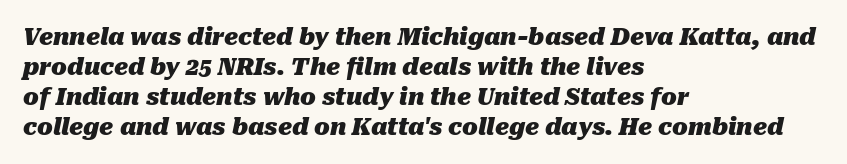
The image shows 23 px bold type, italic (leaning right); set left-aligned, normal line spacing (1.3x), normal letter spacing, not underlined.
